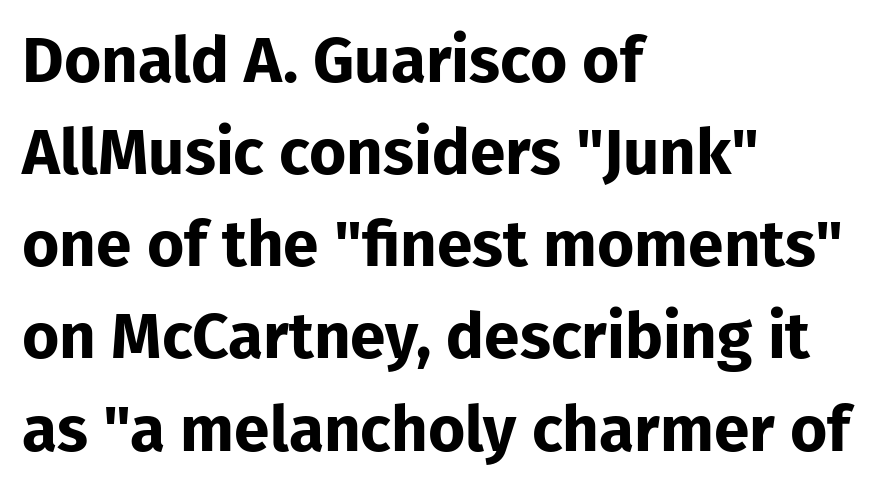
Note: no serifs on the glyphs. The rendering uses natural spacing where letterforms have individual widths. Successive baselines arrive at the customary interval. Leftover space on each line is placed entirely after the last word.
